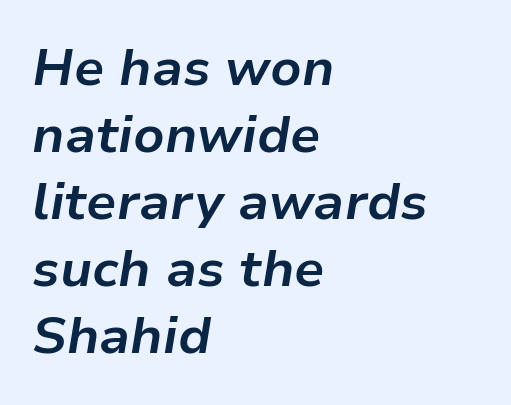
The letters advance in unequal steps, a hallmark of proportional type. Is the letter spacing exaggerated? No — it looks like the ordinary default. Slanted lettering throughout. The face used here has the dense, thick strokes of a bold. The space directly below the letters is spotless.
